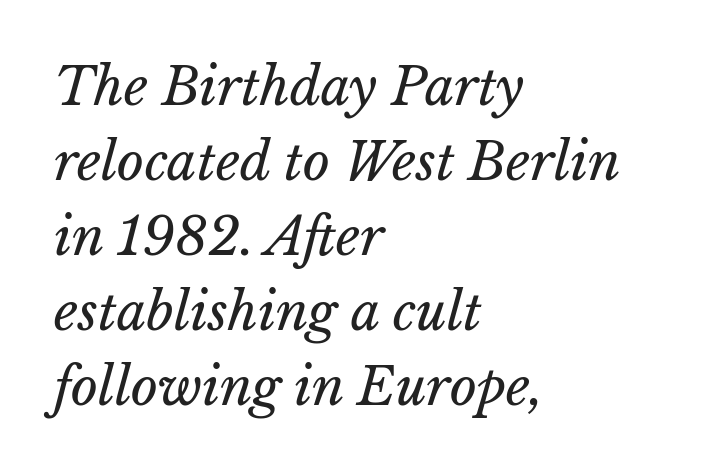
The image shows 52 px regular-weight type, italic (leaning right); set left-aligned, normal line spacing (1.44x), normal letter spacing, not underlined; low stroke contrast and a medium x-height.
